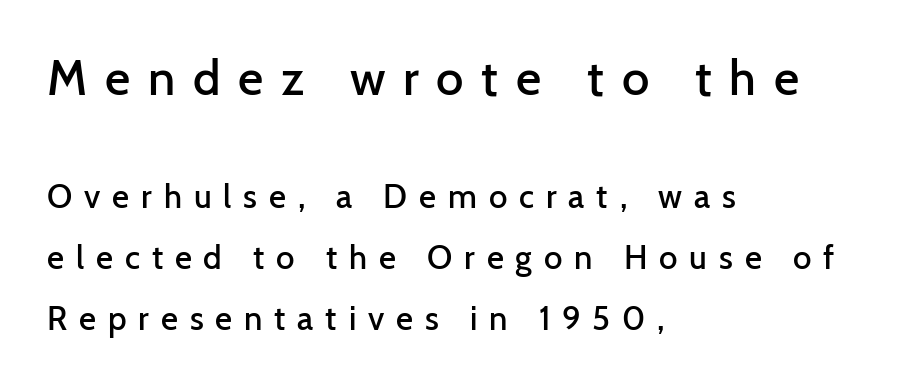
Strokes here are thickened, but only to semibold level. Note: no serifs on the glyphs. How are the letters spaced? Widely, with obvious added tracking. Bigger letters appear in the top chunk; the bottom chunk is reduced. The words here are not underlined.
